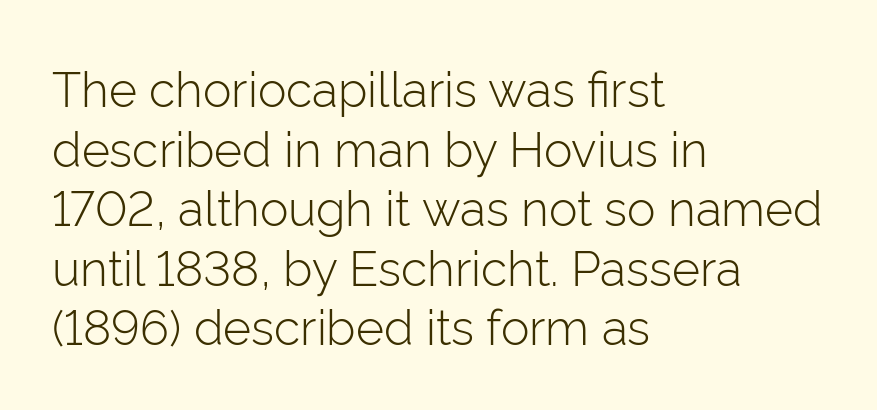
{"serif": "no", "italic": "no", "bold": "no", "weight": "light", "width": "normal", "stroke_contrast": "low", "x_height": "medium", "monospaced": "no", "underline": "no", "align": "left", "line_spacing_ratio": 1.24, "letter_spacing": "normal", "letter_spacing_em": 0.0, "glyph_px": 48}
